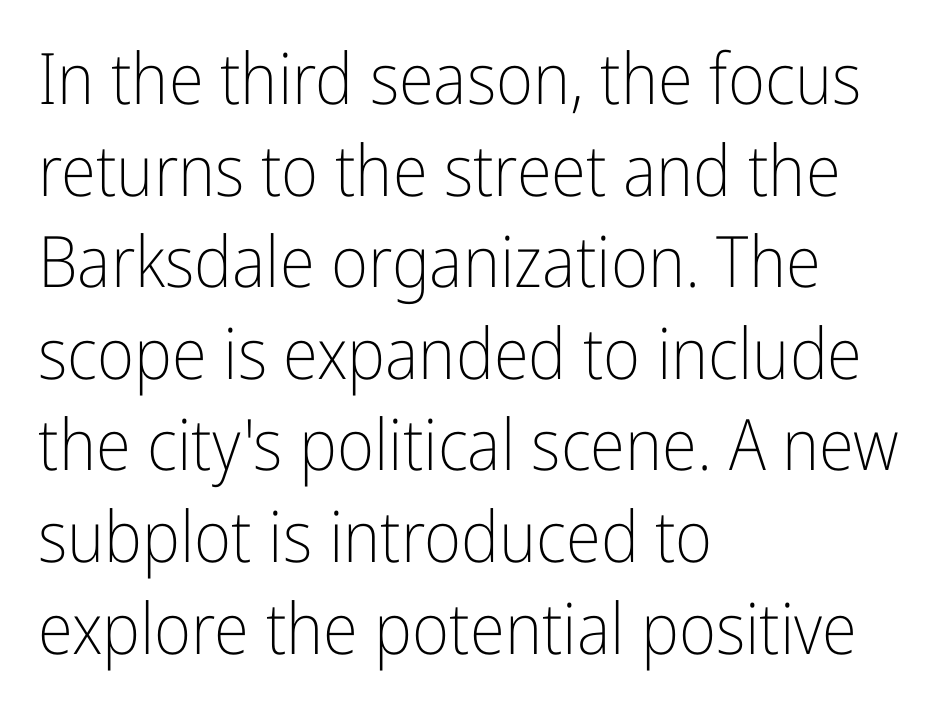
Q: Is the text bold? A: No.
Q: Is the text italic (slanted)? A: No, it is upright.
Q: Is the typeface a serif or a sans-serif typeface? A: Sans-serif.
Q: Is the text underlined? A: No.
Q: How is the paragraph aligned? A: Left-aligned.
Q: Is the spacing between letters normal or unusually wide? A: Normal.
Q: Is the spacing between lines tight, normal or loose? A: Normal.
Q: Width (condensed, normal, or wide)? A: Condensed.
Q: Stroke contrast? A: Low.
Q: x-height? A: Medium.
Q: Monospaced? A: No.
